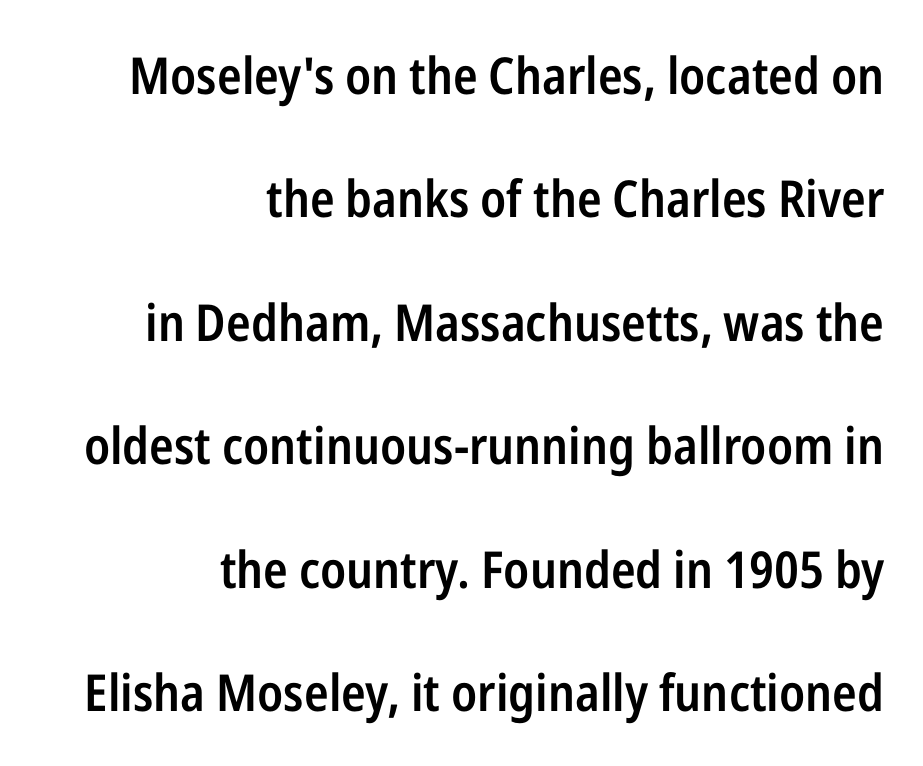
Q: Is the text bold? A: Semi-bold.
Q: Is the text italic (slanted)? A: No, it is upright.
Q: Is the typeface a serif or a sans-serif typeface? A: Sans-serif.
Q: Is the text underlined? A: No.
Q: How is the paragraph aligned? A: Right-aligned.
Q: Is the spacing between letters normal or unusually wide? A: Normal.
Q: Is the spacing between lines tight, normal or loose? A: Loose.
Q: Width (condensed, normal, or wide)? A: Condensed.
Q: Stroke contrast? A: Low.
Q: x-height? A: Medium.
Q: Monospaced? A: No.
